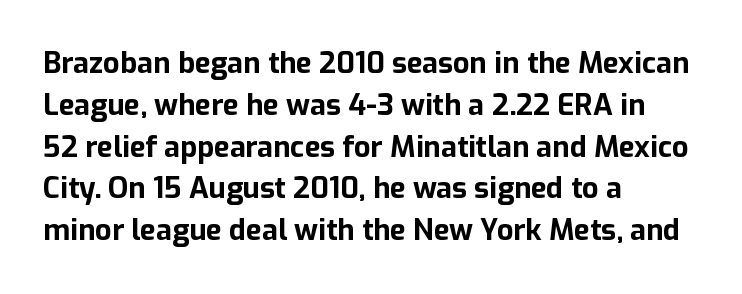
Q: Is the text bold? A: Yes.
Q: Is the text italic (slanted)? A: No, it is upright.
Q: Is the typeface a serif or a sans-serif typeface? A: Sans-serif.
Q: Is the text underlined? A: No.
Q: How is the paragraph aligned? A: Left-aligned.
Q: Is the spacing between letters normal or unusually wide? A: Normal.
Q: Is the spacing between lines tight, normal or loose? A: Normal.
Q: Width (condensed, normal, or wide)? A: Normal.
Q: Stroke contrast? A: Low.
Q: x-height? A: Medium.
Q: Monospaced? A: No.
